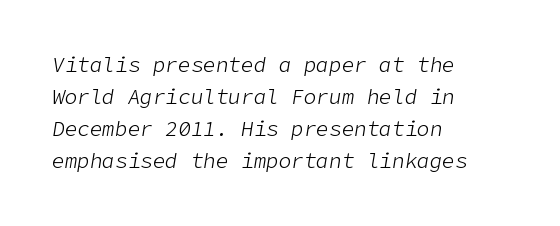
The image shows 21 px text type, italic (leaning right); set left-aligned, normal line spacing (1.53x), normal letter spacing, not underlined.
